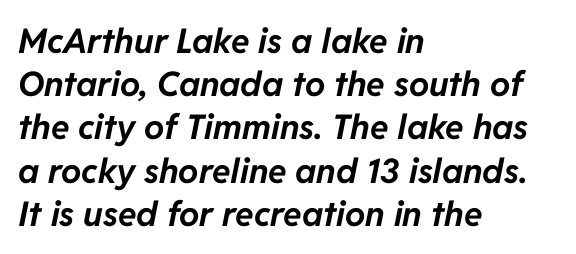
These lines keep a tight, regular rhythm from letter to letter. Rule under the text: the space is simply empty. Thick stems and heavy bowls — unmistakably bold. The rendering uses a moderate line-height, typical for paragraphs. Where is the straight margin? On the left. Quick note: italic.
